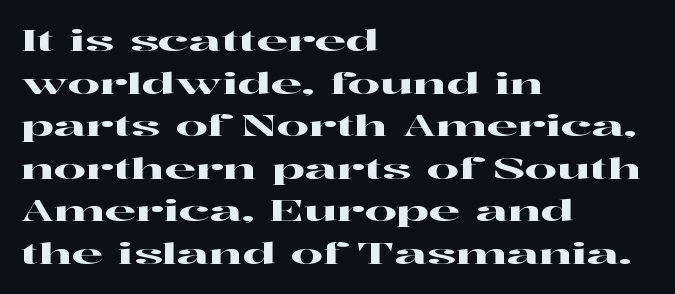
{"serif": "yes", "italic": "no", "width": "wide", "stroke_contrast": "high", "x_height": "medium", "monospaced": "no", "underline": "no", "align": "left", "line_spacing": "normal", "line_spacing_ratio": 1.52, "letter_spacing": "normal", "letter_spacing_em": 0.0, "glyph_px": 28}
